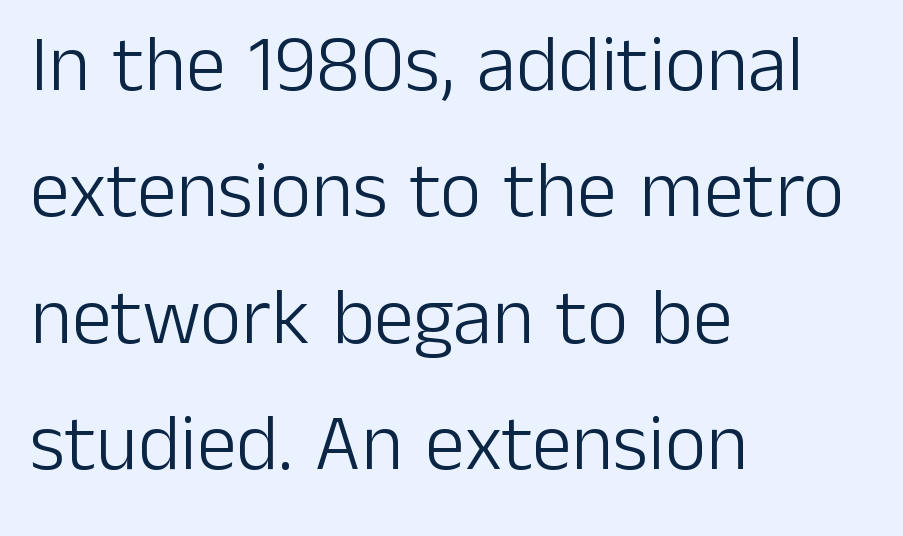
The image shows 80 px light sans-serif type, upright; set left-aligned, normal line spacing (1.58x), normal letter spacing, not underlined; low stroke contrast and a medium x-height.
